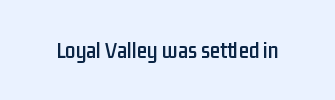
Each word holds together tightly as a unit, with standard inter-letter gaps. Posture: upright roman. The specimen omits any rule beneath the text block's lines.
